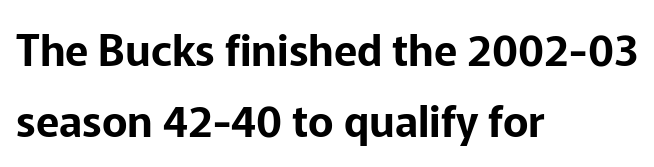
In terms of letterform style, serifs are entirely absent. Think of a printed novel: that variable character pitch is what you see here. What's the leading like? Ordinary, nothing unusual. Caption: multi-line text, flush left, ragged right.
